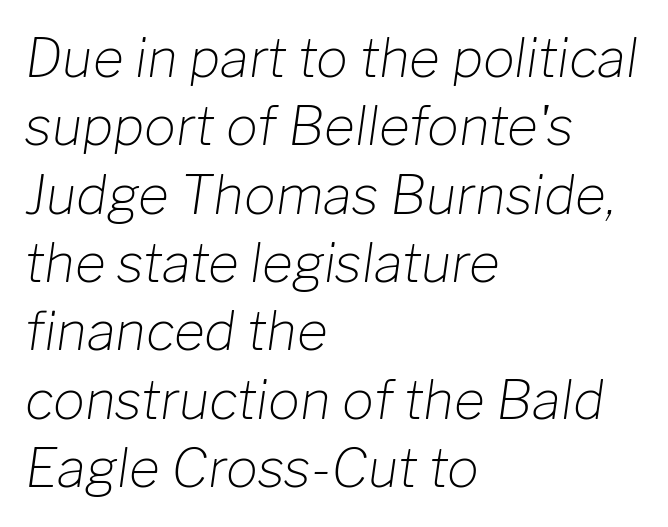
{"italic": "yes", "lean": "right", "slant_degrees": 8, "bold": "no", "weight": "light", "width": "normal", "stroke_contrast": "low", "x_height": "medium", "monospaced": "no", "underline": "no", "align": "left", "line_spacing": "normal", "line_spacing_ratio": 1.29, "letter_spacing": "normal", "letter_spacing_em": 0.0, "glyph_px": 53}
